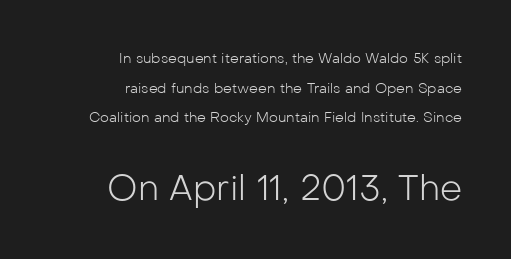
Grotesque or geometric, the face here clearly has no serifs. The rag falls on the left side of this text block. The zone under the glyphs is completely vacant. Vertically, the passage feels expansive, rows floating well apart.
